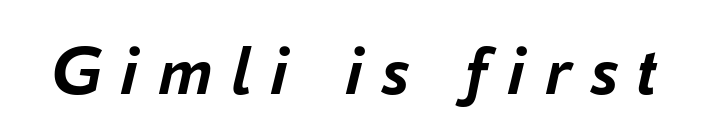
Q: Is the text bold? A: Yes.
Q: Is the text italic (slanted)? A: Yes, it leans right by about 16 degrees.
Q: Is the text underlined? A: No.
Q: Is the spacing between letters normal or unusually wide? A: Unusually wide.
Q: Width (condensed, normal, or wide)? A: Normal.
Q: Stroke contrast? A: Low.
Q: x-height? A: Medium.
Q: Monospaced? A: No.
